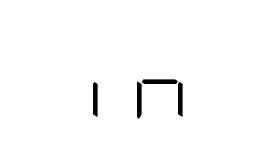
The image shows 74 px light, condensed sans-serif type, upright; set unusually wide letter spacing (+0.33 em), not underlined; low stroke contrast and a large x-height.
